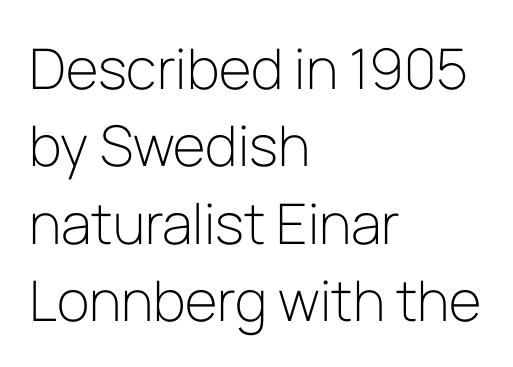
Q: Is the text bold? A: No.
Q: Is the text italic (slanted)? A: No, it is upright.
Q: Is the typeface a serif or a sans-serif typeface? A: Sans-serif.
Q: Is the text underlined? A: No.
Q: How is the paragraph aligned? A: Left-aligned.
Q: Is the spacing between letters normal or unusually wide? A: Normal.
Q: Is the spacing between lines tight, normal or loose? A: Normal.
Q: Width (condensed, normal, or wide)? A: Normal.
Q: Stroke contrast? A: Low.
Q: x-height? A: Medium.
Q: Monospaced? A: No.
